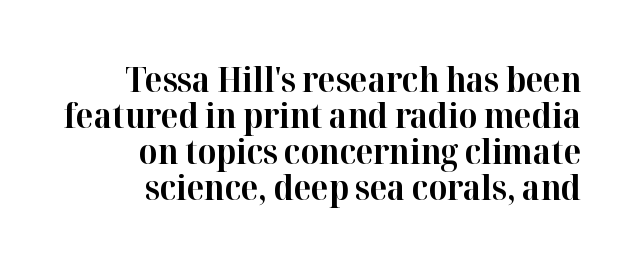
Horizontally, the lines are justified to the trailing edge only. Quick note: interline space is minimal. Emphasis by weight is at full strength: bold. This sample uses plain, unmodified letter spacing. Vertical strokes here are truly vertical. Rule under the text: the space is simply empty.
